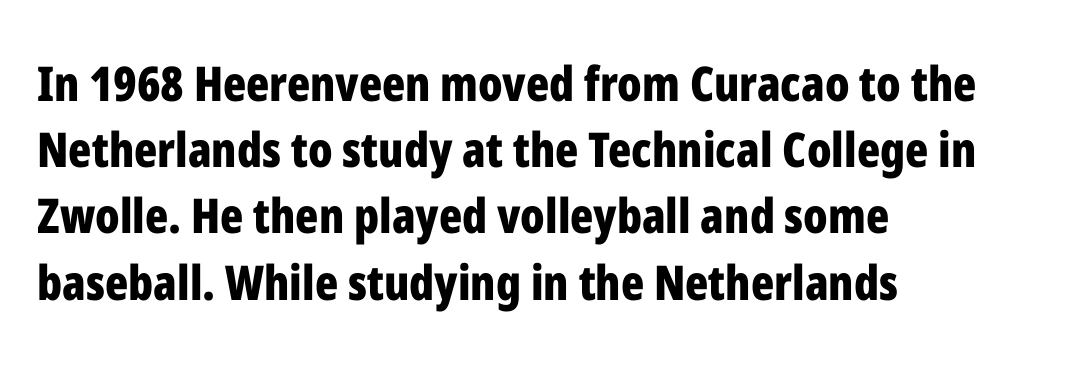
{"serif": "no", "italic": "no", "bold": "yes", "weight": "bold", "width": "condensed", "stroke_contrast": "low", "x_height": "medium", "monospaced": "no", "underline": "no", "align": "left", "line_spacing": "normal", "line_spacing_ratio": 1.38, "letter_spacing": "normal", "letter_spacing_em": 0.0, "glyph_px": 48}
